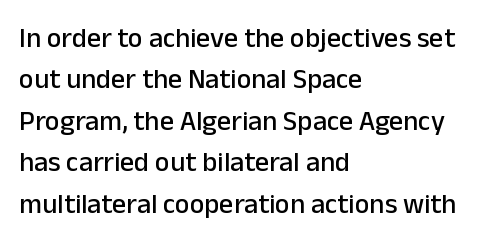
{"serif": "no", "italic": "no", "width": "normal", "stroke_contrast": "low", "x_height": "medium", "monospaced": "no", "underline": "no", "align": "left", "line_spacing": "normal", "line_spacing_ratio": 1.48, "letter_spacing": "normal", "letter_spacing_em": 0.0, "glyph_px": 28}
